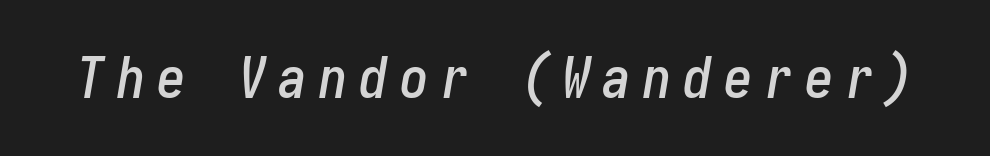
The image shows 57 px condensed type, italic (leaning right); set unusually wide letter spacing (+0.21 em), not underlined; low stroke contrast and a medium x-height.
